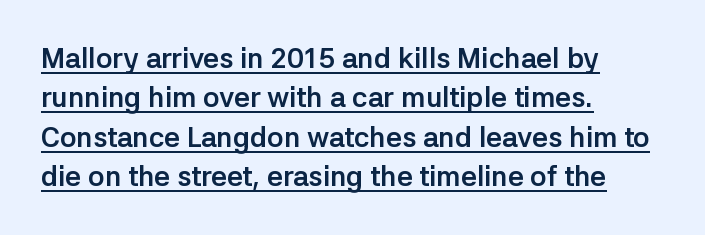
The image shows 28 px semibold sans-serif type, upright; set left-aligned, normal line spacing (1.41x), normal letter spacing, underlined; low stroke contrast and a medium x-height.
